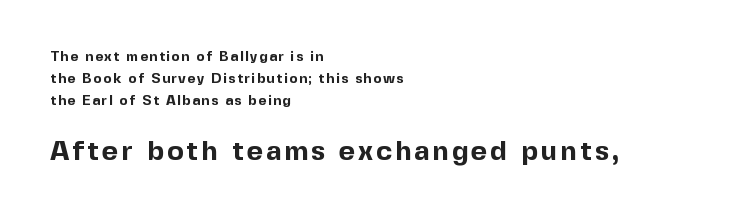
The face used here is a sans, in the tradition of grotesques and geometrics. Character size in the trailing block exceeds that of the leading block. On the weight axis this lands at bold, roughly 700. Horizontal alignment here is leftward, the default for most running prose. Descenders are the only things crossing below the line.
